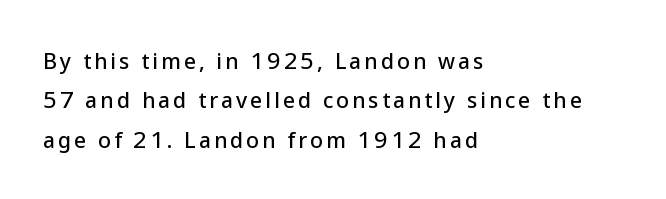
{"italic": "no", "underline": "no", "align": "left", "line_spacing_ratio": 1.88, "glyph_px": 21}
